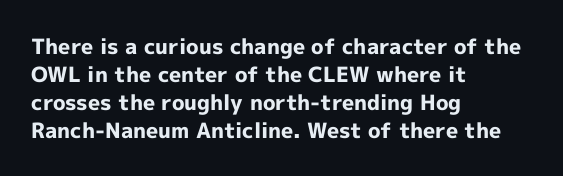
The image shows 21 px bold type, upright; set left-aligned, normal line spacing (1.33x), normal letter spacing, not underlined.
